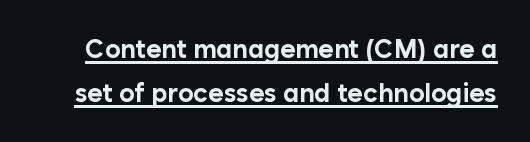
Q: Is the text bold? A: Yes.
Q: Is the text italic (slanted)? A: No, it is upright.
Q: Is the text underlined? A: Yes.
Q: Is the spacing between letters normal or unusually wide? A: Normal.
Q: Is the spacing between lines tight, normal or loose? A: Normal.
